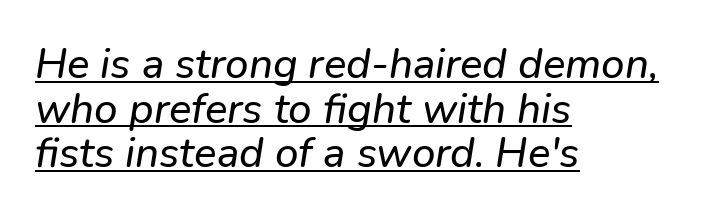
{"italic": "yes", "lean": "right", "slant_degrees": 9, "width": "normal", "stroke_contrast": "low", "x_height": "medium", "monospaced": "no", "underline": "yes", "align": "left", "line_spacing": "tight", "line_spacing_ratio": 1.06, "letter_spacing": "normal", "letter_spacing_em": 0.0, "glyph_px": 42}
